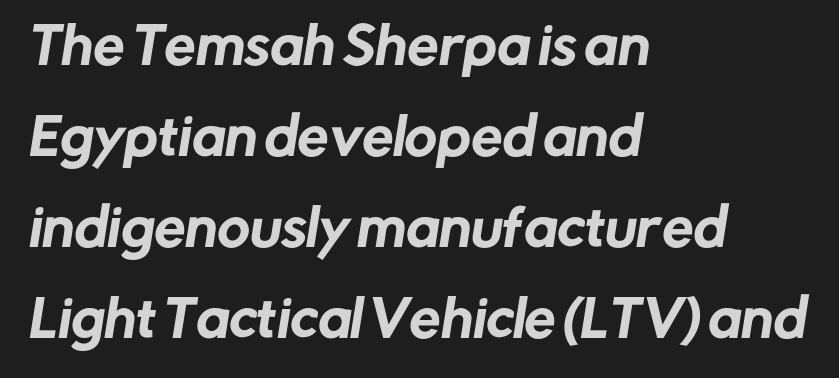
{"serif": "no", "width": "normal", "stroke_contrast": "low", "x_height": "medium", "monospaced": "no", "underline": "no", "align": "left", "line_spacing_ratio": 1.82, "letter_spacing": "normal", "letter_spacing_em": 0.0, "glyph_px": 50}
